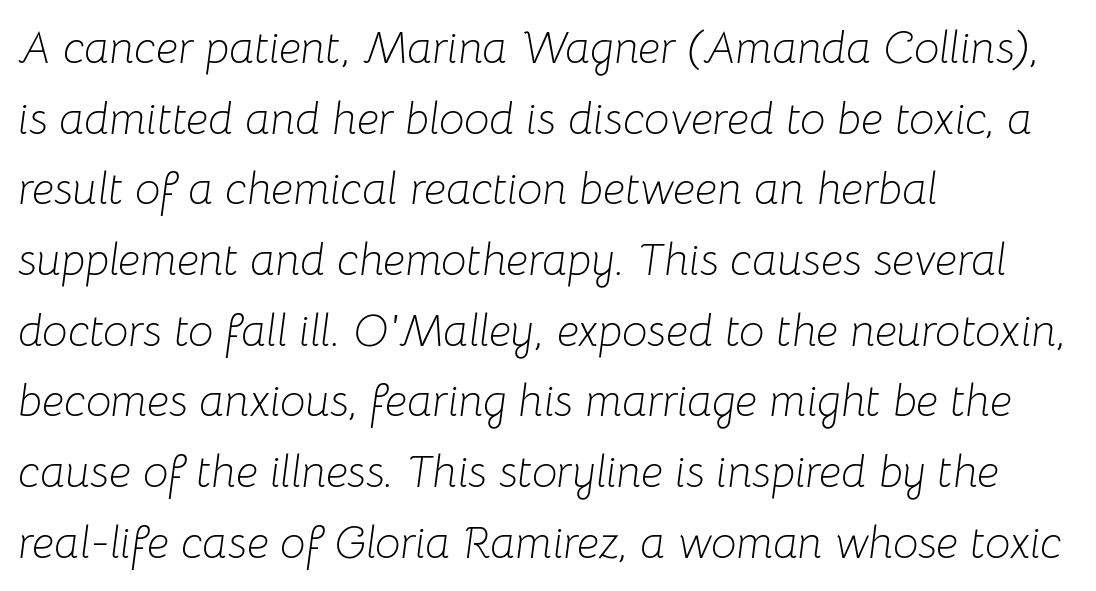
Q: Is the text bold? A: No.
Q: Is the text italic (slanted)? A: Yes, it leans right by about 8 degrees.
Q: Is the text underlined? A: No.
Q: How is the paragraph aligned? A: Left-aligned.
Q: Is the spacing between letters normal or unusually wide? A: Normal.
Q: Is the spacing between lines tight, normal or loose? A: Normal.
Q: Width (condensed, normal, or wide)? A: Normal.
Q: Stroke contrast? A: Low.
Q: x-height? A: Medium.
Q: Monospaced? A: No.
